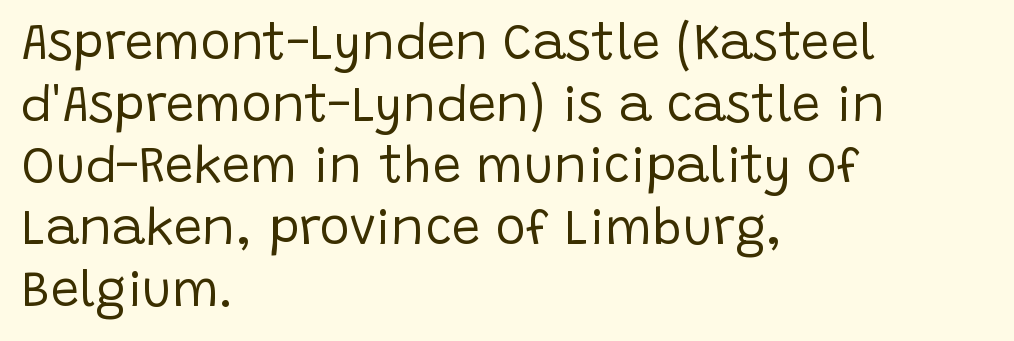
Q: Is the text bold? A: No.
Q: Is the text italic (slanted)? A: No, it is upright.
Q: Is the typeface a serif or a sans-serif typeface? A: Sans-serif.
Q: Is the text underlined? A: No.
Q: How is the paragraph aligned? A: Left-aligned.
Q: Is the spacing between letters normal or unusually wide? A: Normal.
Q: Width (condensed, normal, or wide)? A: Normal.
Q: Stroke contrast? A: Low.
Q: x-height? A: Large.
Q: Monospaced? A: No.
